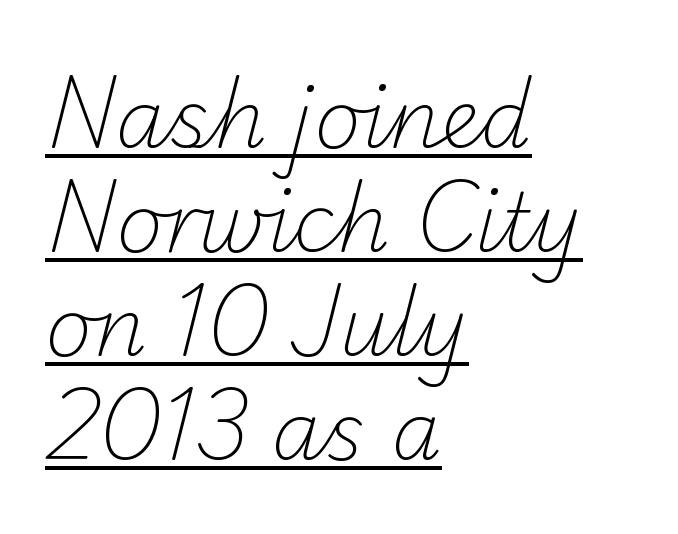
{"serif": "no", "bold": "no", "weight": "light", "width": "normal", "stroke_contrast": "low", "x_height": "small", "monospaced": "no", "underline": "yes", "align": "left", "line_spacing": "normal", "line_spacing_ratio": 1.3, "letter_spacing": "normal", "letter_spacing_em": 0.0, "glyph_px": 80}
